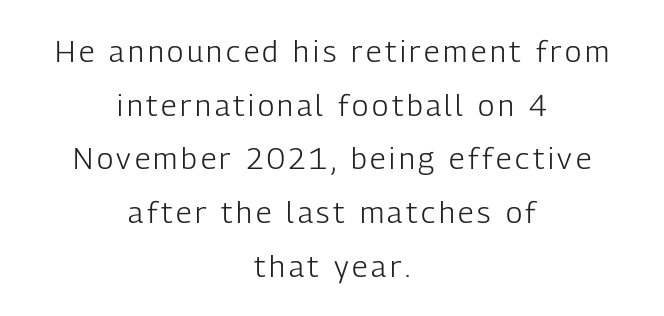
Q: Is the text bold? A: No.
Q: Is the text italic (slanted)? A: No, it is upright.
Q: Is the typeface a serif or a sans-serif typeface? A: Sans-serif.
Q: Is the text underlined? A: No.
Q: How is the paragraph aligned? A: Centered.
Q: Width (condensed, normal, or wide)? A: Condensed.
Q: Stroke contrast? A: Low.
Q: x-height? A: Medium.
Q: Monospaced? A: No.
